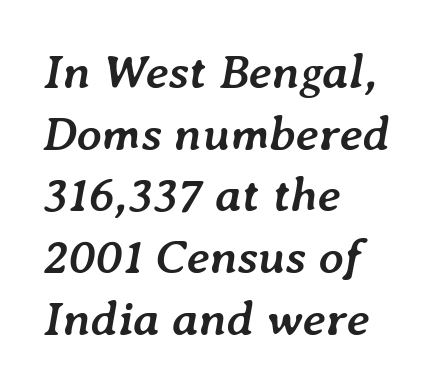
Proportional: the letters do not fall into vertical columns. Every character sits at an angle, as italics do. The space directly below the letters is spotless. Left-aligned paragraph, ragged on the right.
